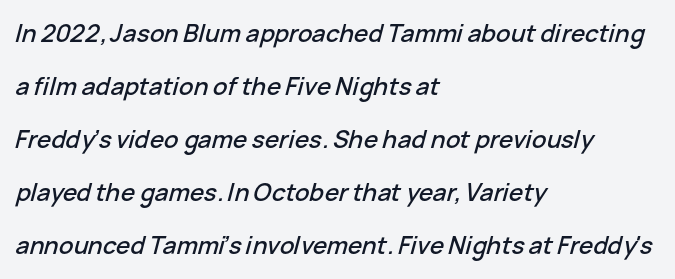
The image shows 24 px text type, italic (leaning right); set left-aligned, loose line spacing (2.21x), normal letter spacing, not underlined.
